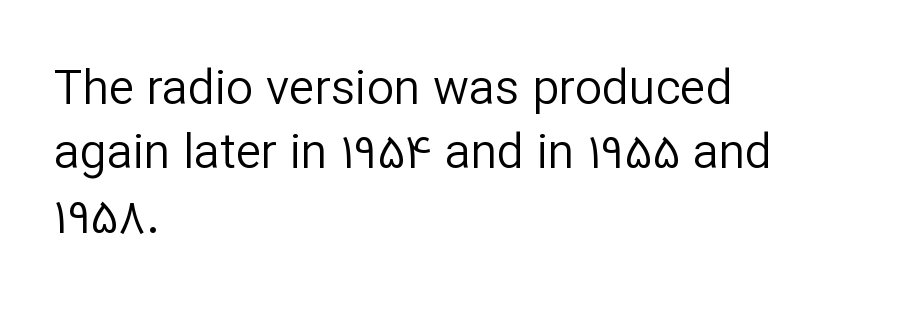
The image shows 48 px regular-weight sans-serif type, upright; set left-aligned, normal line spacing (1.34x), normal letter spacing, not underlined; low stroke contrast and a medium x-height.
